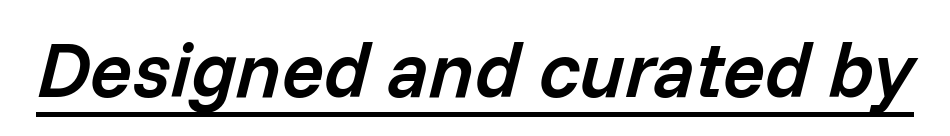
The lettering tilts uniformly, giving the passage an italic look. Somebody hit Ctrl+U on this one — the words are underlined. This is moderately heavy type, rendered in semibold. The rendering keeps characters at their native spacing. Proportional: the letters do not fall into vertical columns.
